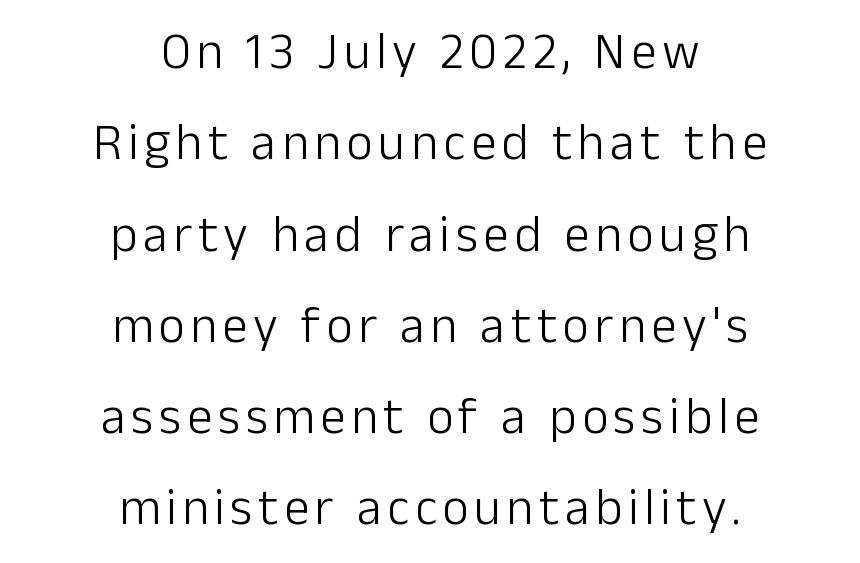
Here the designer chose a conventional face with non-uniform glyph widths. The foot of each line stays bare and open. Is this a heavy cut? Hardly; it is regular or lighter. The typography opts for an upright posture over an oblique one.
